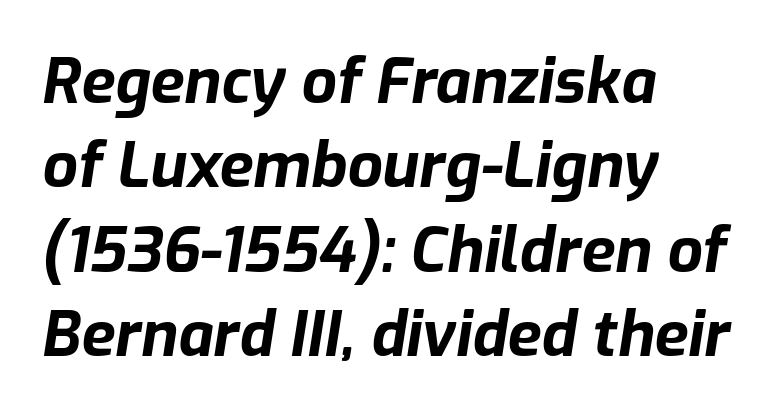
The image shows 62 px bold type, italic (leaning right); set left-aligned, normal line spacing (1.36x), normal letter spacing, not underlined; low stroke contrast and a medium x-height.
